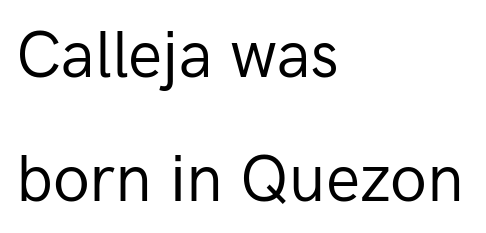
Typographically, this falls in the sans-serif category. Do the characters align in a grid? No, the font is proportional. The letters stand straight up with perfectly vertical stems. Left-aligned paragraph, ragged on the right. This sample uses plain, unmodified letter spacing.
